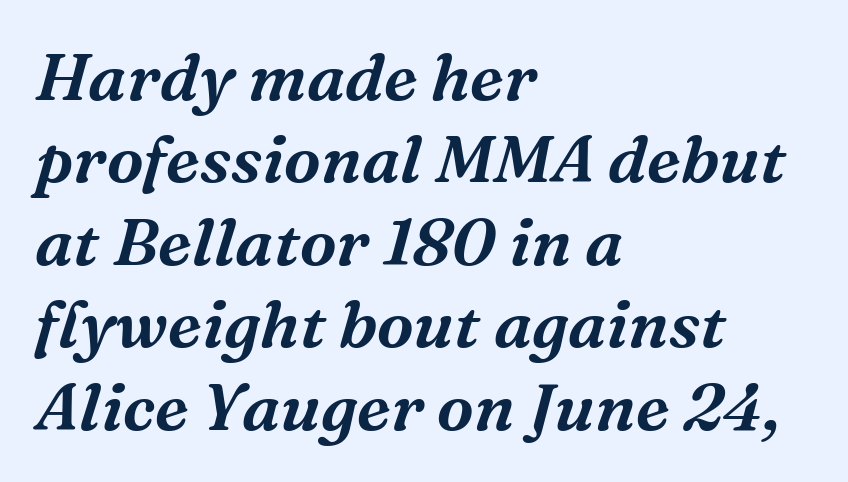
The image shows 66 px serif type, italic (leaning right); set left-aligned, normal line spacing (1.25x), normal letter spacing, not underlined; medium stroke contrast and a medium x-height.
